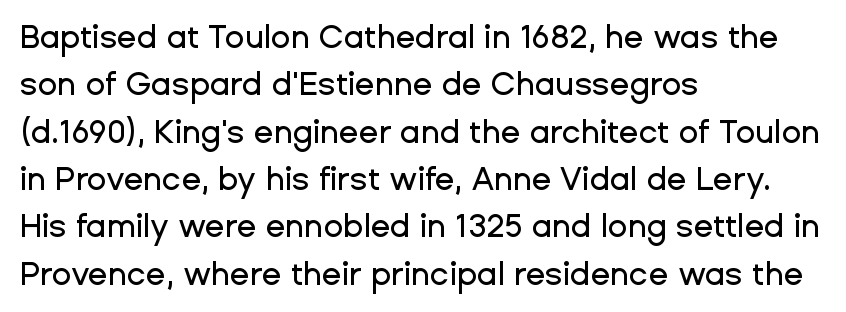
{"serif": "no", "italic": "no", "width": "normal", "stroke_contrast": "low", "x_height": "medium", "monospaced": "no", "underline": "no", "align": "left", "line_spacing": "normal", "line_spacing_ratio": 1.48, "letter_spacing": "normal", "letter_spacing_em": 0.0, "glyph_px": 32}
